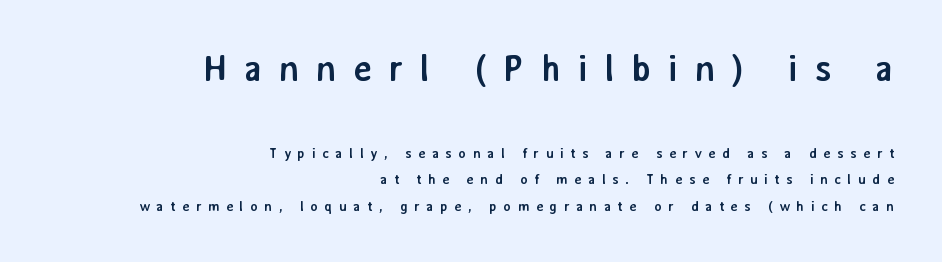
The initial chunk of copy outweighs the following chunk in type size. This rendering employs a face without finishing strokes, i.e., a sans-serif. The rendering anchors every line to the right-hand side. The tracking jumps out immediately: characters are airy and widely separated. Spacing verdict: proportional, widths tailored to each character. Lines of text with bare space underneath.
